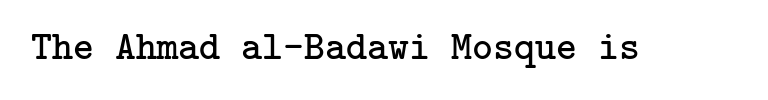
The image shows 40 px regular-weight serif type, upright; set normal letter spacing, not underlined; low stroke contrast and a medium x-height.
